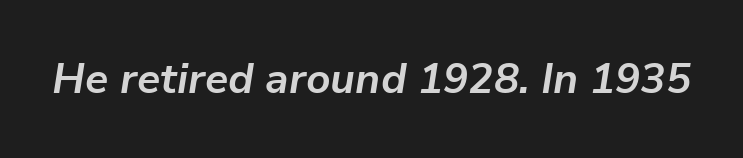
Q: Is the text bold? A: Yes.
Q: Is the text italic (slanted)? A: Yes, it leans right by about 9 degrees.
Q: Is the text underlined? A: No.
Q: Is the spacing between letters normal or unusually wide? A: Normal.
Q: Width (condensed, normal, or wide)? A: Normal.
Q: Stroke contrast? A: Low.
Q: x-height? A: Medium.
Q: Monospaced? A: No.
